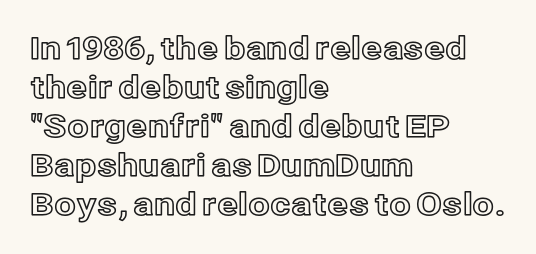
{"italic": "no", "width": "normal", "x_height": "medium", "monospaced": "no", "underline": "no", "align": "left", "line_spacing": "normal", "line_spacing_ratio": 1.26, "letter_spacing": "normal", "letter_spacing_em": 0.0, "glyph_px": 31}
